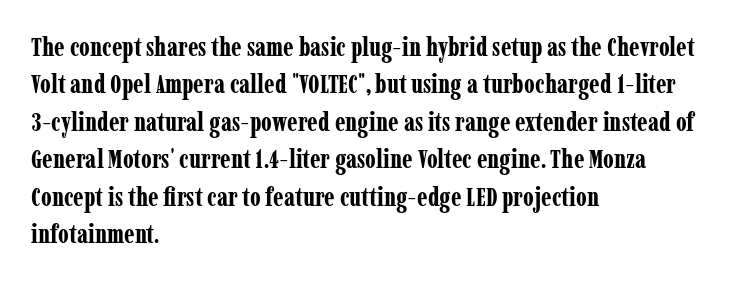
When letters stand straight like this, we call the style roman or upright. A clean baseline with only descenders dipping below it. Horizontally, the lines are justified to the leading edge only. Is there much room between lines? A standard amount, neither cramped nor airy.
